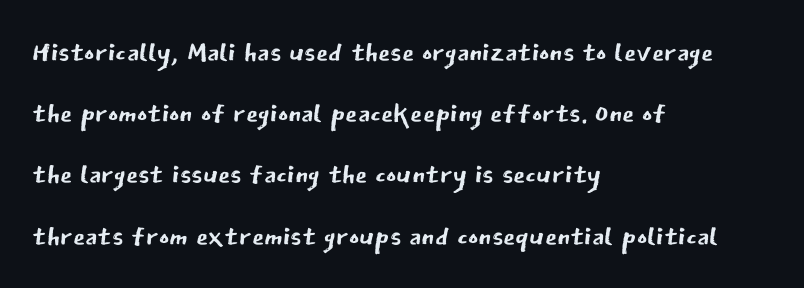
Here the designer chose a conventional face with non-uniform glyph widths. The letterforms sit shoulder to shoulder at normal distance. Grotesque or geometric, the face here clearly has no serifs. Short and long lines alike share a common starting point at left. Plain, unruled lines of type. The font's upright variant was chosen for this text.
